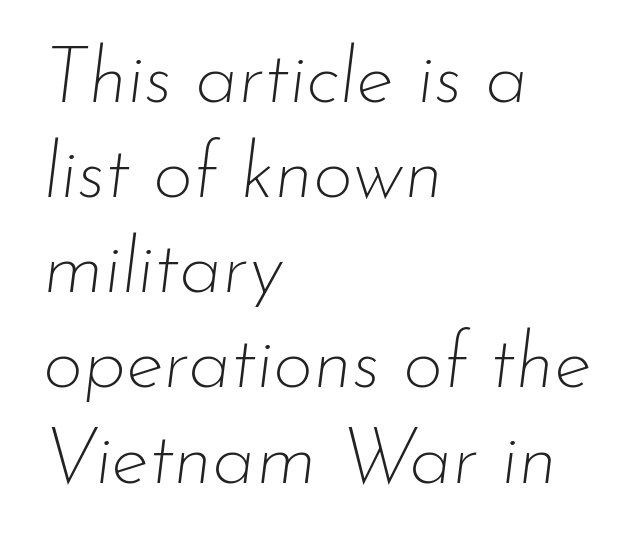
Q: Is the text bold? A: No.
Q: Is the text italic (slanted)? A: Yes, it leans right by about 7 degrees.
Q: Is the text underlined? A: No.
Q: How is the paragraph aligned? A: Left-aligned.
Q: Is the spacing between letters normal or unusually wide? A: Normal.
Q: Width (condensed, normal, or wide)? A: Normal.
Q: Stroke contrast? A: Low.
Q: x-height? A: Small.
Q: Monospaced? A: No.
